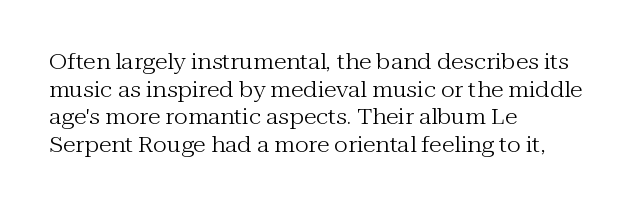
Teacher's note: observe the even left margin — that is flush-left alignment. The line texture is even and compact thanks to regular tracking. The lettering stays uniformly vertical, giving the passage a roman look. The baseline area is clear.
